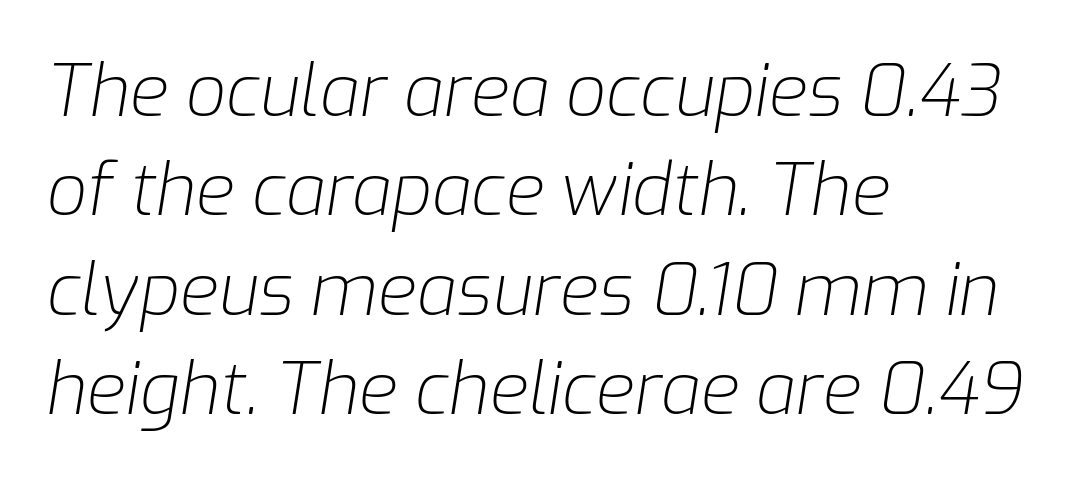
{"italic": "yes", "lean": "right", "slant_degrees": 9, "bold": "no", "weight": "light", "width": "normal", "stroke_contrast": "low", "x_height": "medium", "monospaced": "no", "underline": "no", "align": "left", "line_spacing": "normal", "line_spacing_ratio": 1.4, "letter_spacing": "normal", "letter_spacing_em": 0.0, "glyph_px": 71}
